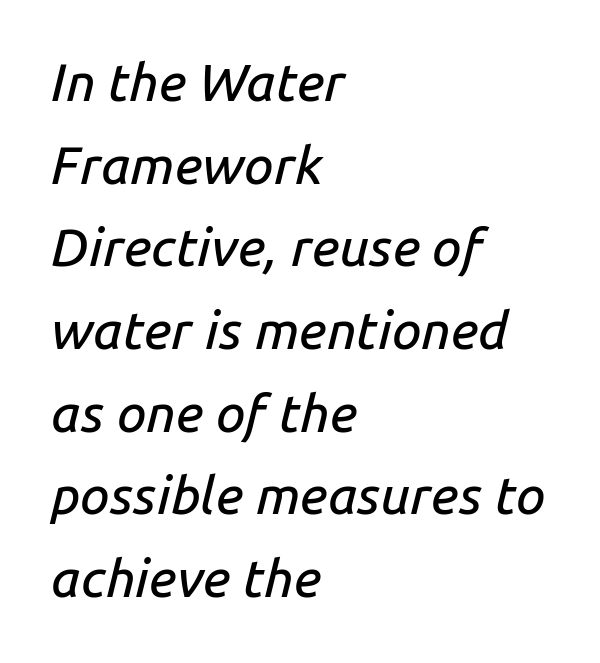
The image shows 53 px text type, italic (leaning right); set left-aligned, normal line spacing (1.56x), normal letter spacing, not underlined; low stroke contrast and a medium x-height.
